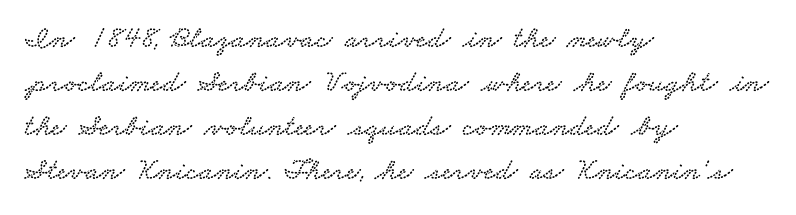
Rule under the text: the space is simply empty. Compared with typical body copy, the letter spacing here is the same. Serif or sans? Serif — the stroke terminals have little feet. Think of a printed novel: that variable character pitch is what you see here. Students, observe: this is what conventionally led text looks like. Visually the block forms a straight wall on the left and a jagged coastline on the right.
